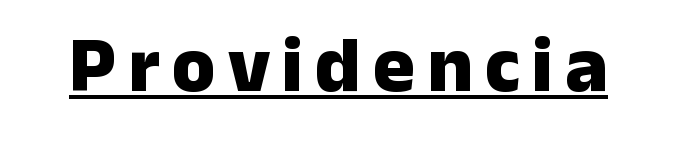
{"serif": "no", "italic": "no", "bold": "yes", "weight": "heavy", "width": "normal", "stroke_contrast": "low", "x_height": "medium", "monospaced": "no", "underline": "yes", "glyph_px": 79}
